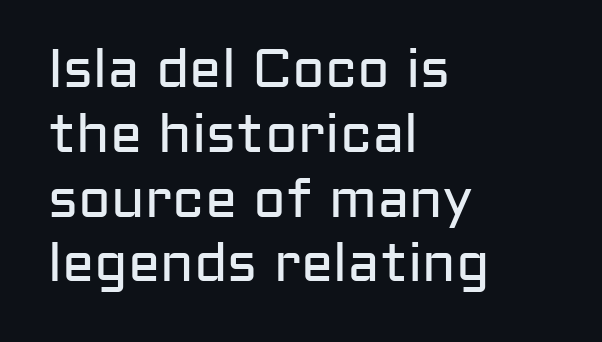
Do the letters lean? They stand straight. Unlike a traditional serif, this face leaves its strokes unadorned. Lines of text with bare space underneath. Tracking value appears to be zero — textbook default spacing.
